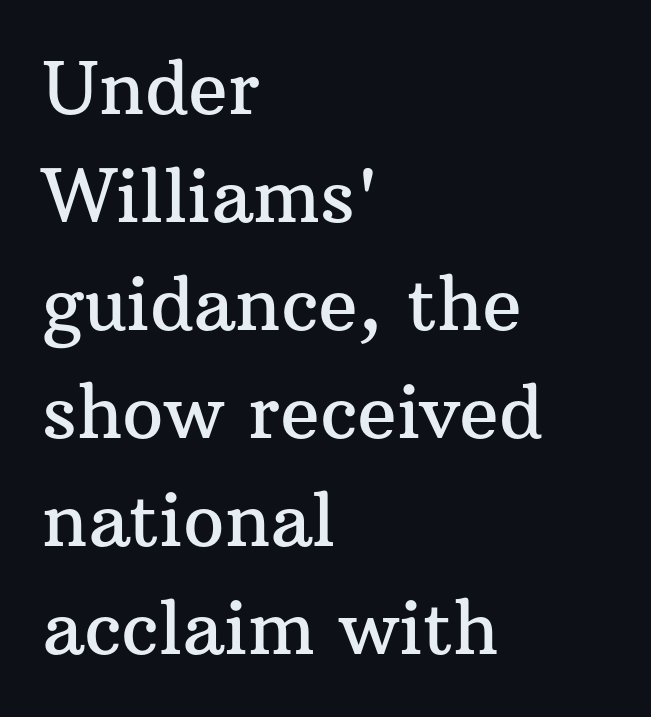
Q: Is the text italic (slanted)? A: No, it is upright.
Q: Is the typeface a serif or a sans-serif typeface? A: Serif.
Q: Is the text underlined? A: No.
Q: How is the paragraph aligned? A: Left-aligned.
Q: Is the spacing between letters normal or unusually wide? A: Normal.
Q: Is the spacing between lines tight, normal or loose? A: Normal.
Q: Width (condensed, normal, or wide)? A: Normal.
Q: Stroke contrast? A: Medium.
Q: x-height? A: Medium.
Q: Monospaced? A: No.
